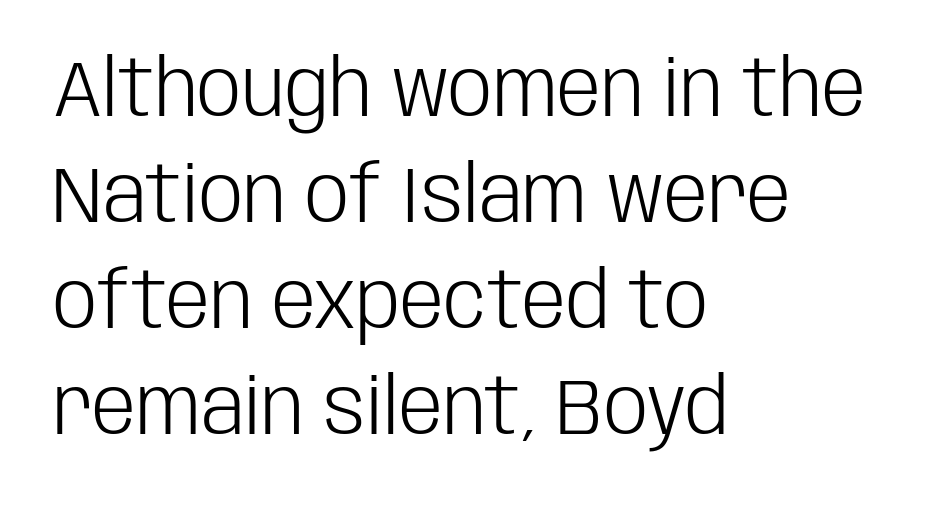
The image shows 79 px light, condensed sans-serif type, upright; set left-aligned, normal line spacing (1.34x), normal letter spacing, not underlined; low stroke contrast and a large x-height.
